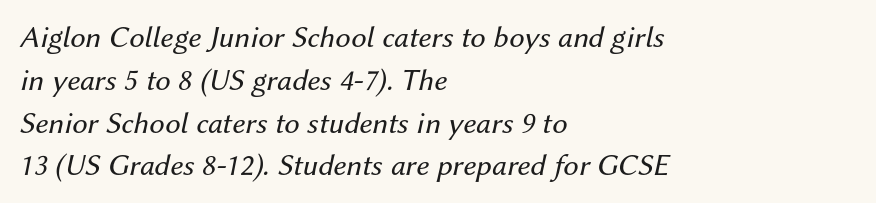
The image shows 31 px regular-weight type, italic (leaning right); set left-aligned, normal line spacing (1.38x), normal letter spacing, not underlined; medium stroke contrast and a medium x-height.
